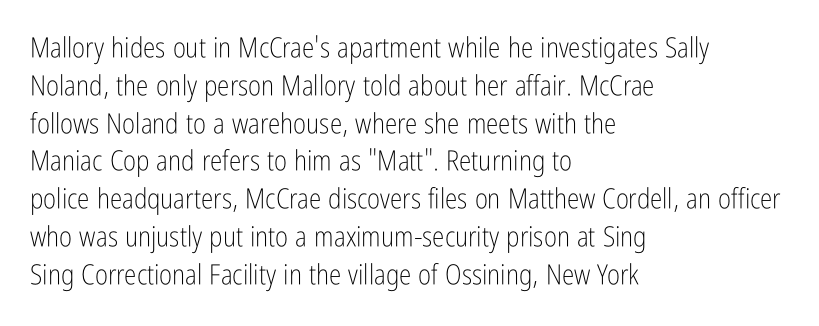
The image shows 28 px light, condensed sans-serif type, upright; set left-aligned, normal line spacing (1.35x), normal letter spacing, not underlined; low stroke contrast and a medium x-height.
